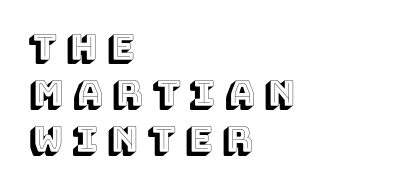
{"italic": "no", "width": "normal", "x_height": "large", "monospaced": "no", "underline": "no", "align": "left", "line_spacing": "normal", "line_spacing_ratio": 1.28, "letter_spacing": "wide", "letter_spacing_em": 0.27, "glyph_px": 36}
